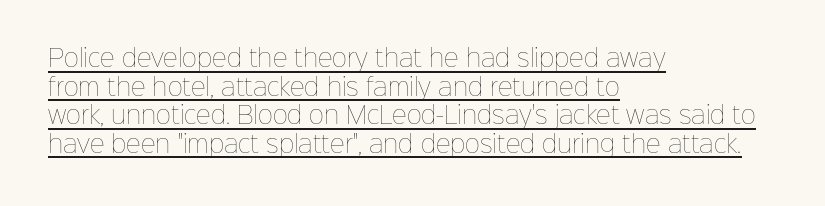
The image shows 23 px text type, upright; set left-aligned, line spacing 1.24x, normal letter spacing, underlined.
